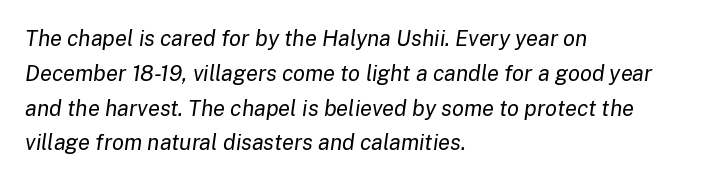
The image shows 22 px text type, italic (leaning right); set left-aligned, normal line spacing (1.58x), normal letter spacing, not underlined.
